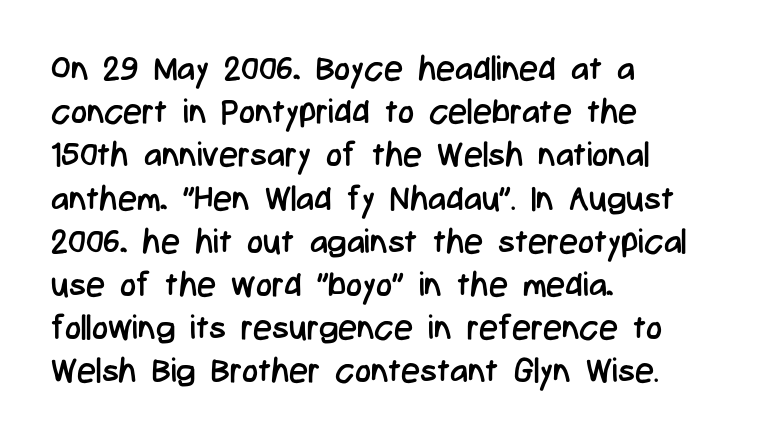
Q: Is the text bold? A: No.
Q: Is the text italic (slanted)? A: No, it is upright.
Q: Is the typeface a serif or a sans-serif typeface? A: Sans-serif.
Q: Is the text underlined? A: No.
Q: How is the paragraph aligned? A: Left-aligned.
Q: Is the spacing between letters normal or unusually wide? A: Normal.
Q: Is the spacing between lines tight, normal or loose? A: Normal.
Q: Width (condensed, normal, or wide)? A: Condensed.
Q: Stroke contrast? A: Low.
Q: x-height? A: Medium.
Q: Monospaced? A: No.
